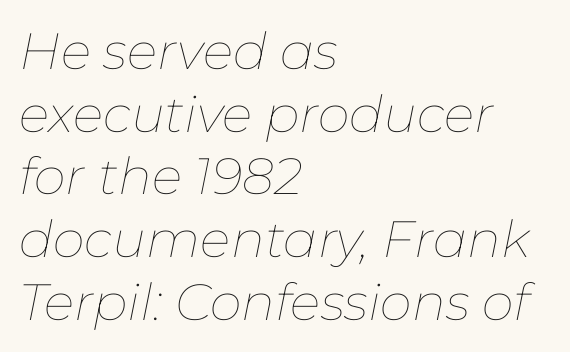
The image shows 51 px thin type, italic (leaning right); set left-aligned, line spacing 1.23x, normal letter spacing, not underlined; low stroke contrast and a medium x-height.
